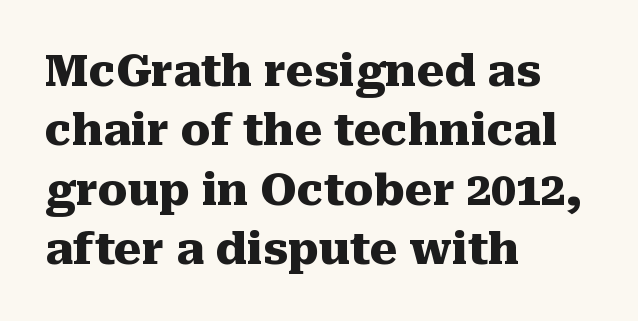
What stands out about the letter spacing? Nothing — it is the standard amount. The axis of the letterforms is exactly vertical. You could not count columns in this text — the font is proportionally spaced. The typesetting leans heavy: a genuine bold. These lines stack with their left ends in a neat column. Bare-footed words on every line.
